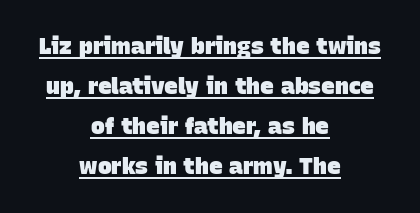
What stands out about the letter spacing? Nothing — it is the standard amount. Heavy-handed strokes throughout: this text is bold. Compared with a flush-left layout, this one balances lines on the center instead. Underline: present.
